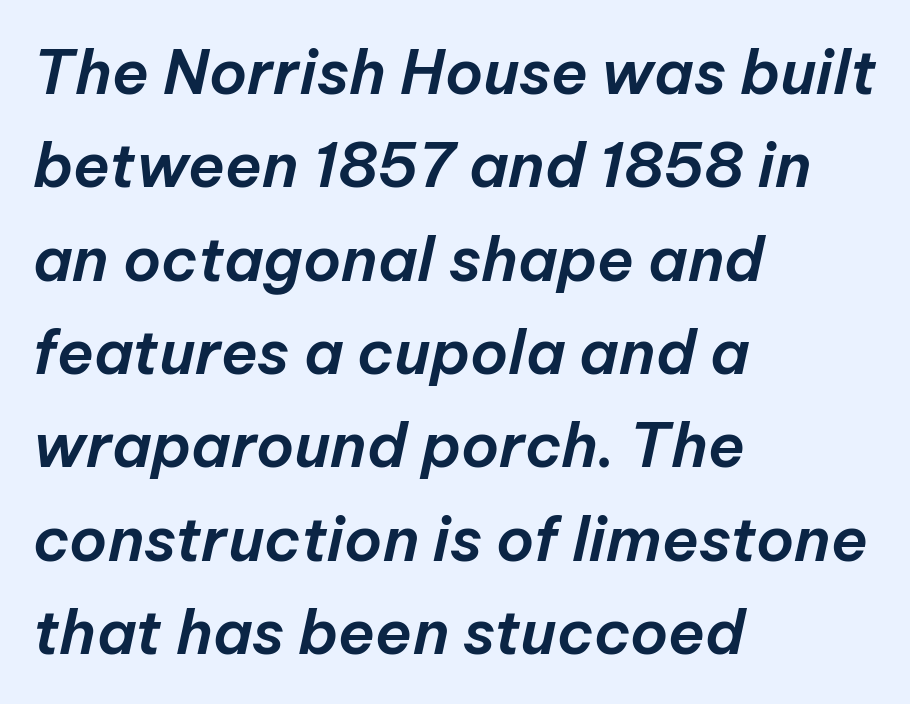
Q: Is the text italic (slanted)? A: Yes, it leans right by about 12 degrees.
Q: Is the text underlined? A: No.
Q: How is the paragraph aligned? A: Left-aligned.
Q: Is the spacing between letters normal or unusually wide? A: Normal.
Q: Is the spacing between lines tight, normal or loose? A: Normal.
Q: Width (condensed, normal, or wide)? A: Normal.
Q: Stroke contrast? A: Low.
Q: x-height? A: Medium.
Q: Monospaced? A: No.
